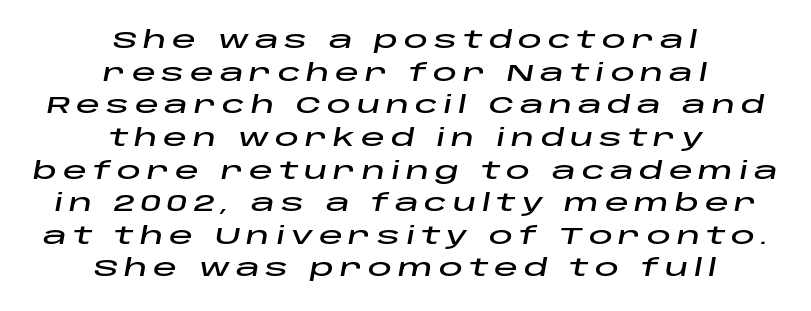
Q: Is the text italic (slanted)? A: Yes, it leans right by about 10 degrees.
Q: Is the text underlined? A: No.
Q: How is the paragraph aligned? A: Centered.
Q: Is the spacing between letters normal or unusually wide? A: Unusually wide.
Q: Is the spacing between lines tight, normal or loose? A: Normal.
